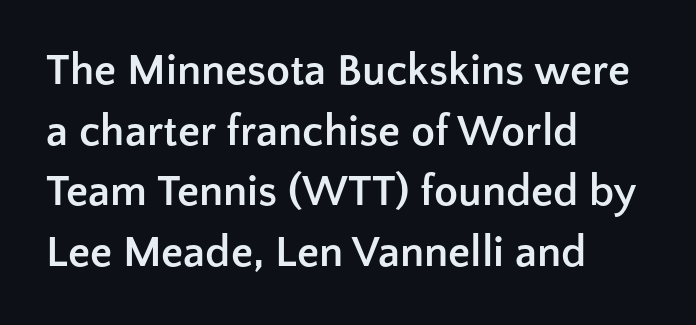
{"serif": "no", "italic": "no", "bold": "yes", "weight": "semibold", "width": "normal", "stroke_contrast": "low", "x_height": "medium", "monospaced": "no", "underline": "no", "align": "left", "line_spacing": "normal", "line_spacing_ratio": 1.38, "letter_spacing": "normal", "letter_spacing_em": 0.0, "glyph_px": 44}
